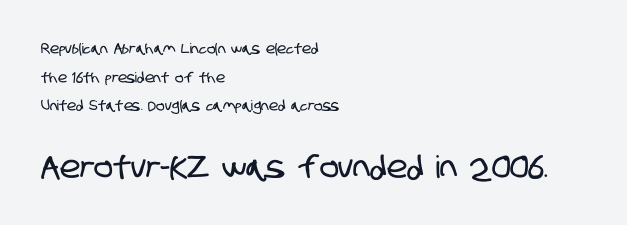
{"serif": "no", "width": "condensed", "stroke_contrast": "low", "x_height": "large", "monospaced": "no", "underline": "no", "align": "left", "line_spacing": "loose", "line_spacing_ratio": 2.05, "letter_spacing": "normal", "letter_spacing_em": 0.0, "larger_block": "second", "size_ratio": 2.21, "glyph_px": 31}
